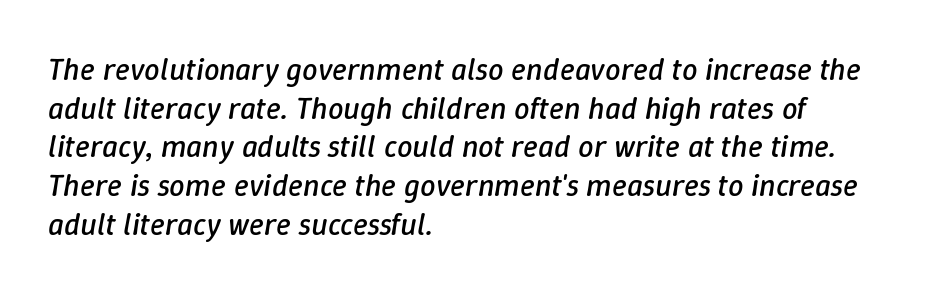
{"italic": "yes", "lean": "right", "slant_degrees": 9, "bold": "no", "weight": "regular", "width": "normal", "stroke_contrast": "low", "x_height": "medium", "monospaced": "no", "underline": "no", "align": "left", "line_spacing": "normal", "line_spacing_ratio": 1.25, "letter_spacing": "normal", "letter_spacing_em": 0.0, "glyph_px": 31}
